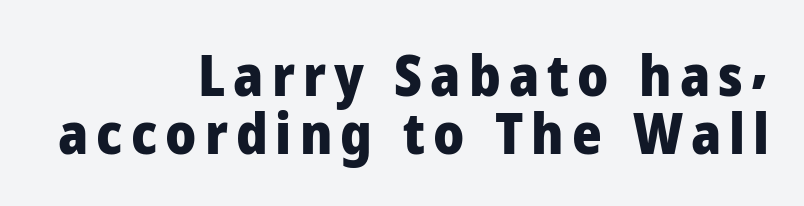
Compared with typical paragraphs, the rows here are closer together. The rendering uses natural spacing where letterforms have individual widths. This sample uses an upright cut, with every glyph sitting square on the baseline. This rendering features lettering with no underline. A typesetter would label this face a sans. Its strokes are broad and dark, the hallmark of bold type.
